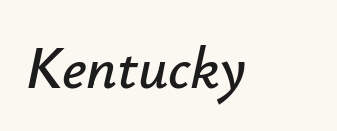
Note the varied advance widths — an 'i' is clearly narrower than an 'm'. Rendered with sloped, italic letterforms. Words appear dense and cohesive because spacing is normal. Clear beneath every line of the passage.
